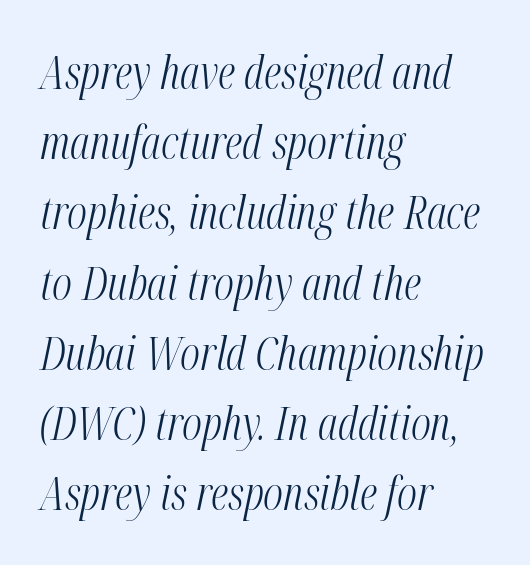
The image shows 45 px light, condensed type, italic (leaning right); set left-aligned, normal line spacing (1.56x), normal letter spacing, not underlined; medium stroke contrast and a medium x-height.
